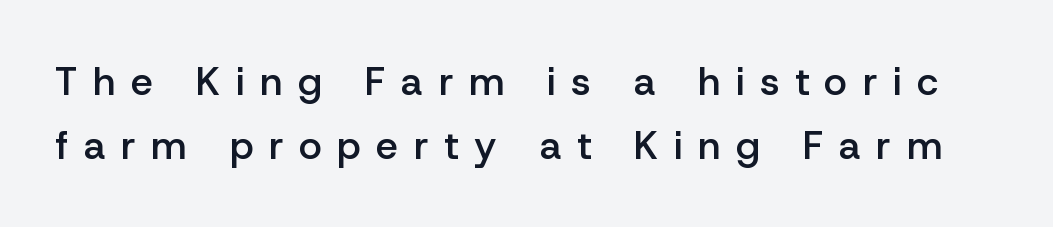
The image shows 39 px semibold sans-serif type, upright; set normal line spacing (1.63x), unusually wide letter spacing (+0.4 em), not underlined; low stroke contrast and a medium x-height.
